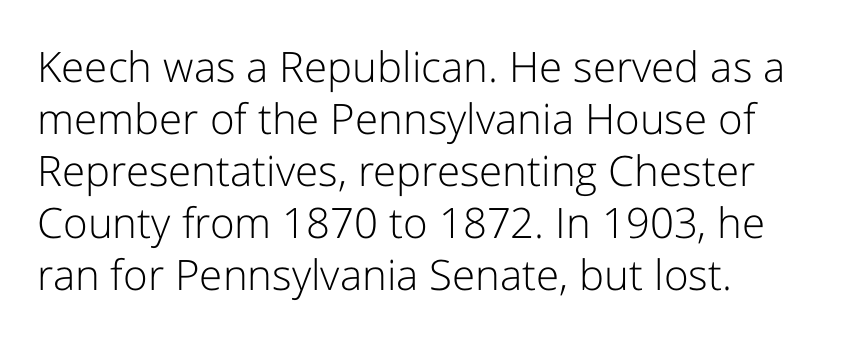
The image shows 42 px light sans-serif type, upright; set left-aligned, line spacing 1.24x, normal letter spacing, not underlined; low stroke contrast and a medium x-height.
